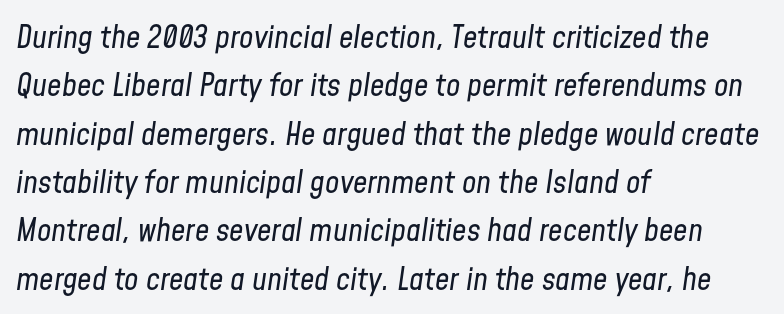
The image shows 32 px regular-weight, condensed type, italic (leaning right); set left-aligned, normal line spacing (1.51x), normal letter spacing, not underlined; low stroke contrast and a medium x-height.
